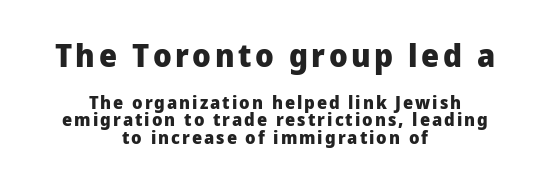
The image shows 32 px heavy sans-serif type, upright; set centered, tight line spacing (0.97x), not underlined; the first (top) block is 1.78x larger; low stroke contrast and a medium x-height.
